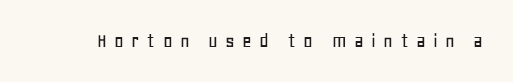
The image shows 21 px text type, upright; set unusually wide letter spacing (+0.34 em), not underlined.
